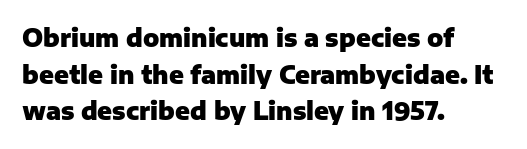
Q: Is the text bold? A: Yes.
Q: Is the text italic (slanted)? A: No, it is upright.
Q: Is the text underlined? A: No.
Q: How is the paragraph aligned? A: Left-aligned.
Q: Is the spacing between letters normal or unusually wide? A: Normal.
Q: Is the spacing between lines tight, normal or loose? A: Normal.
